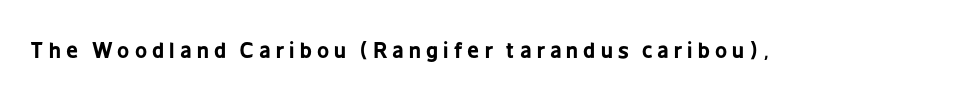
The image shows 21 px bold type, upright; set unusually wide letter spacing (+0.25 em), not underlined.
